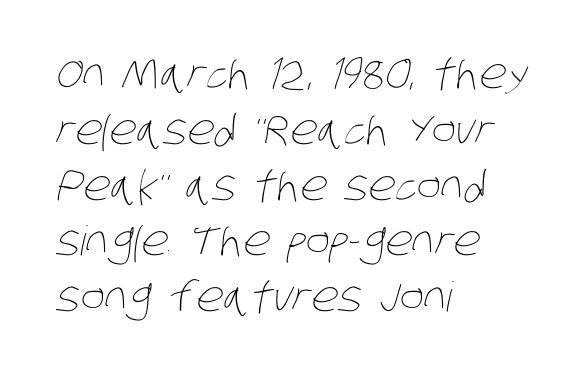
{"bold": "no", "weight": "thin", "width": "condensed", "stroke_contrast": "low", "x_height": "large", "monospaced": "no", "underline": "no", "align": "left", "line_spacing": "normal", "line_spacing_ratio": 1.36, "letter_spacing": "normal", "letter_spacing_em": 0.0, "glyph_px": 41}
